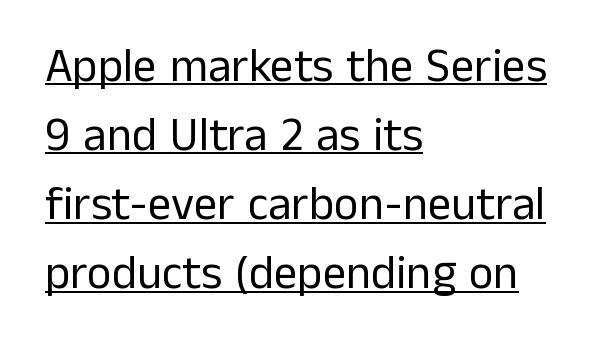
{"serif": "no", "italic": "no", "bold": "no", "weight": "regular", "width": "normal", "stroke_contrast": "low", "x_height": "medium", "monospaced": "no", "underline": "yes", "align": "left", "line_spacing": "normal", "line_spacing_ratio": 1.47, "letter_spacing": "normal", "letter_spacing_em": 0.0, "glyph_px": 47}
